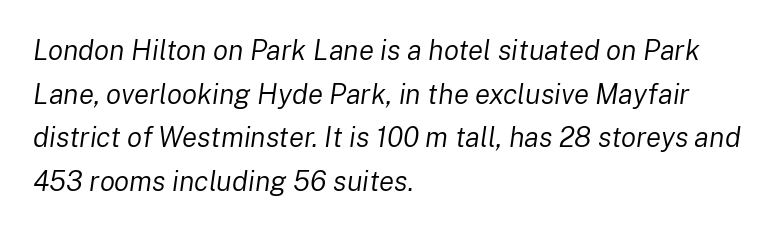
Q: Is the text bold? A: No.
Q: Is the text italic (slanted)? A: Yes, it leans right by about 8 degrees.
Q: Is the text underlined? A: No.
Q: How is the paragraph aligned? A: Left-aligned.
Q: Is the spacing between letters normal or unusually wide? A: Normal.
Q: Is the spacing between lines tight, normal or loose? A: Normal.
Q: Width (condensed, normal, or wide)? A: Normal.
Q: Stroke contrast? A: Low.
Q: x-height? A: Medium.
Q: Monospaced? A: No.
